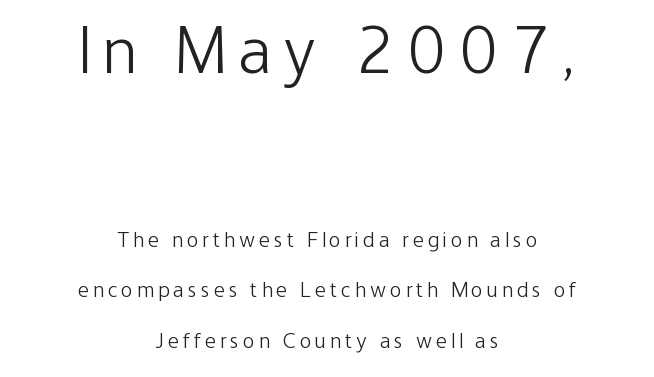
The image shows 67 px light, condensed sans-serif type, upright; set centered, loose line spacing (2.29x), not underlined; the first (top) block is 3.05x larger; low stroke contrast and a medium x-height.
